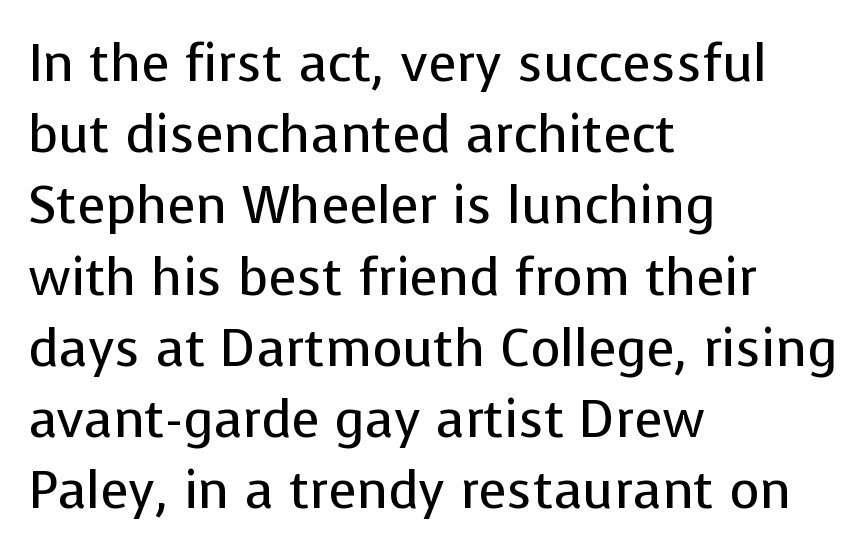
{"serif": "no", "italic": "no", "bold": "no", "weight": "regular", "width": "normal", "stroke_contrast": "low", "x_height": "medium", "monospaced": "no", "underline": "no", "align": "left", "line_spacing": "normal", "line_spacing_ratio": 1.37, "letter_spacing": "normal", "letter_spacing_em": 0.0, "glyph_px": 52}
